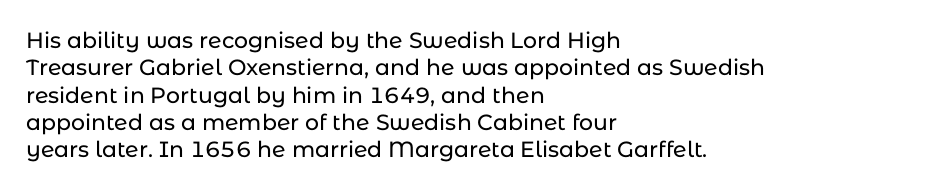
The lines are quadded left. Bare-footed words on every line. Notice how the stems are strictly vertical — no italics here. The gaps between neighbouring characters are ordinary and unremarkable.
